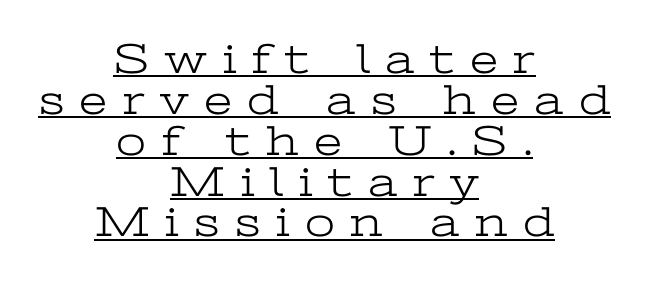
The image shows 43 px light, wide serif type, upright; set centered, tight line spacing (0.95x), unusually wide letter spacing (+0.36 em), underlined; low stroke contrast and a medium x-height.
